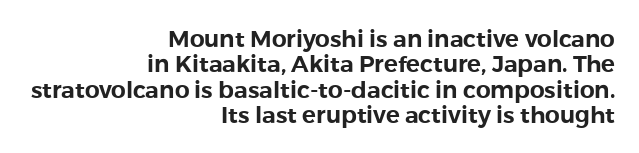
The image shows 23 px text type, upright; set right-aligned, tight line spacing (1.1x), normal letter spacing, not underlined.
